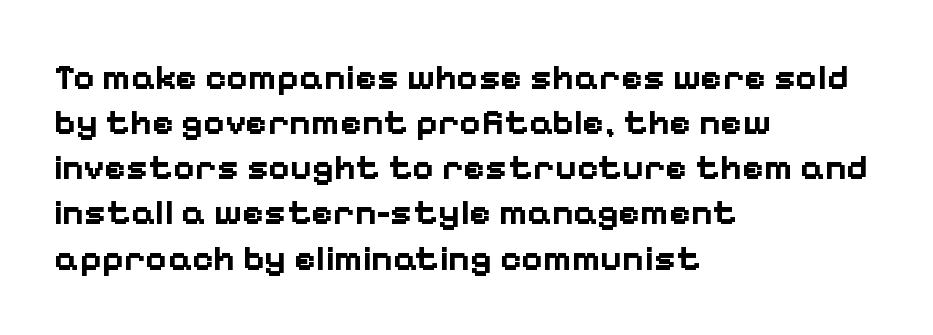
The image shows 37 px bold sans-serif type, upright; set left-aligned, line spacing 1.22x, normal letter spacing, not underlined; low stroke contrast and a medium x-height.
